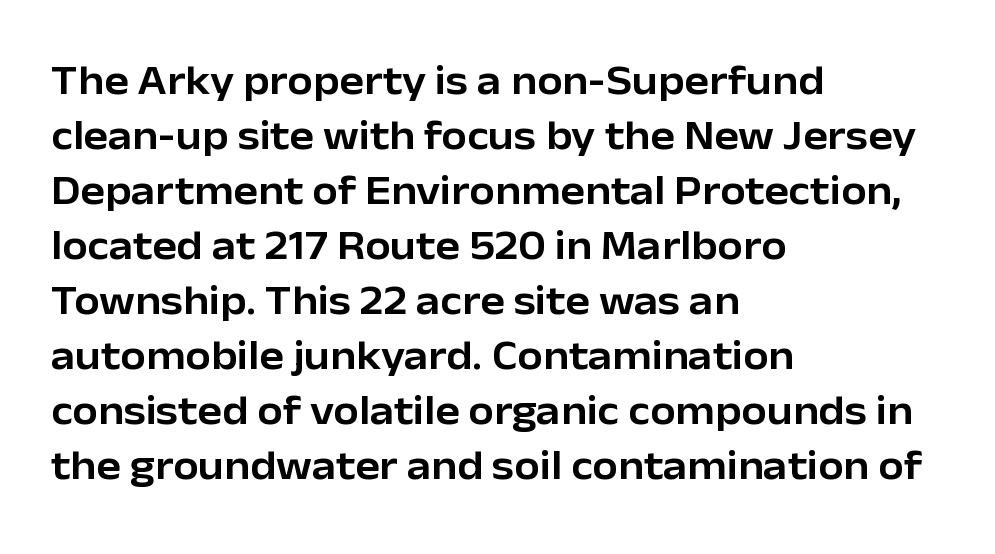
Alignment: flush left. The letters sit at their default tracking, neither squeezed nor spread. This sample keeps an unexceptional amount of space between lines. The axis of the letterforms is exactly vertical.
